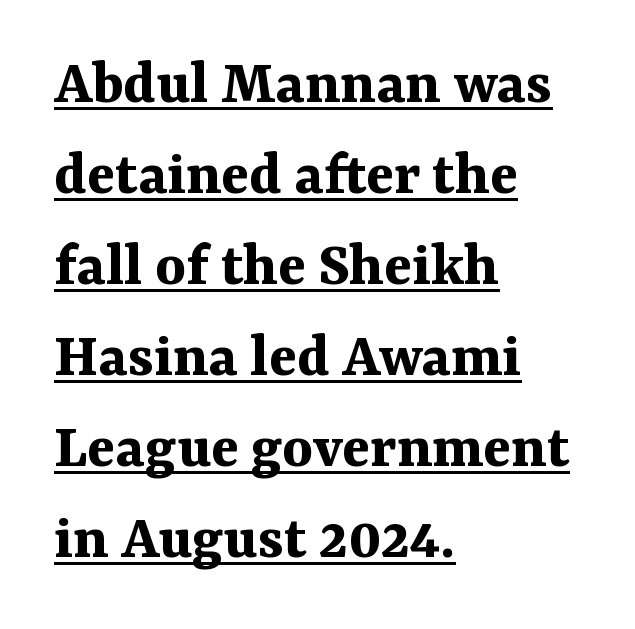
The image shows 65 px bold serif type, upright; set left-aligned, normal line spacing (1.4x), normal letter spacing, underlined; medium stroke contrast and a medium x-height.
